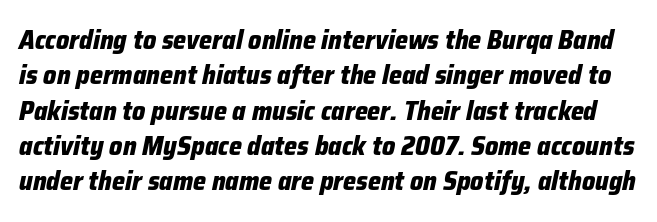
Q: Is the text bold? A: Yes.
Q: Is the text italic (slanted)? A: Yes, it leans right by about 12 degrees.
Q: Is the text underlined? A: No.
Q: Is the spacing between letters normal or unusually wide? A: Normal.
Q: Is the spacing between lines tight, normal or loose? A: Normal.
